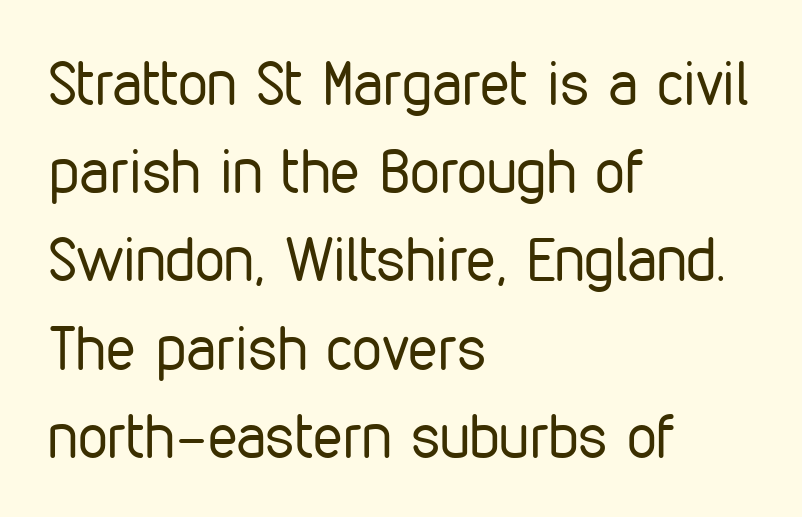
Q: Is the text bold? A: No.
Q: Is the text italic (slanted)? A: No, it is upright.
Q: Is the typeface a serif or a sans-serif typeface? A: Sans-serif.
Q: Is the text underlined? A: No.
Q: How is the paragraph aligned? A: Left-aligned.
Q: Is the spacing between letters normal or unusually wide? A: Normal.
Q: Is the spacing between lines tight, normal or loose? A: Normal.
Q: Width (condensed, normal, or wide)? A: Condensed.
Q: Stroke contrast? A: Low.
Q: x-height? A: Medium.
Q: Monospaced? A: No.
